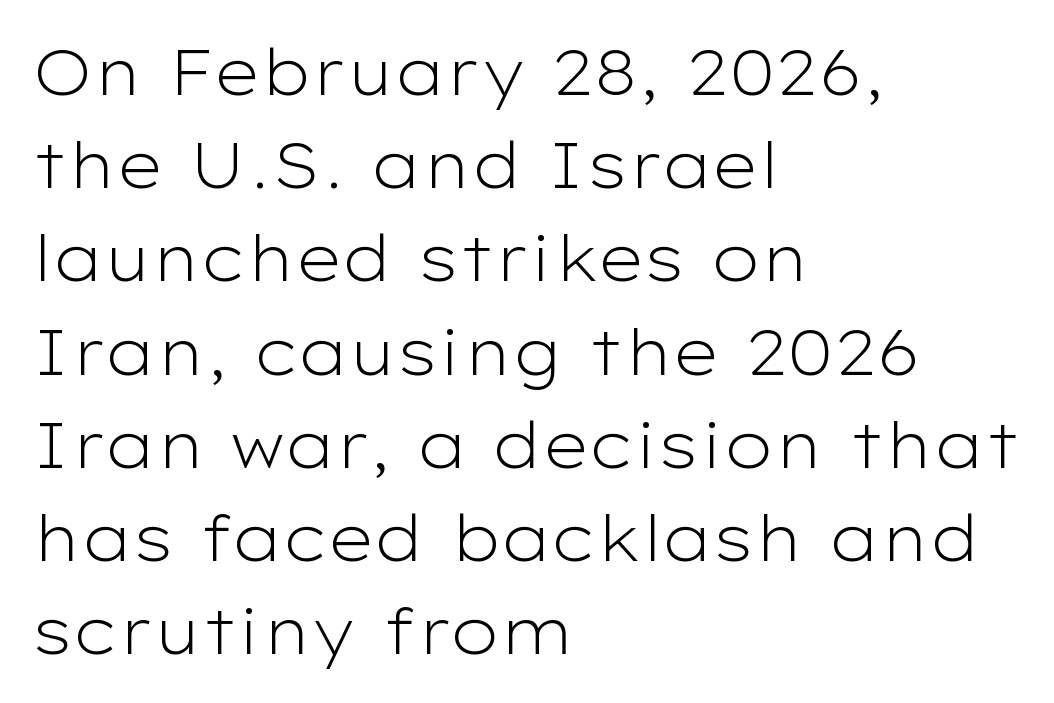
Q: Is the text bold? A: No.
Q: Is the text italic (slanted)? A: No, it is upright.
Q: Is the typeface a serif or a sans-serif typeface? A: Sans-serif.
Q: Is the text underlined? A: No.
Q: How is the paragraph aligned? A: Left-aligned.
Q: Is the spacing between letters normal or unusually wide? A: Normal.
Q: Is the spacing between lines tight, normal or loose? A: Normal.
Q: Width (condensed, normal, or wide)? A: Wide.
Q: Stroke contrast? A: Low.
Q: x-height? A: Medium.
Q: Monospaced? A: No.
